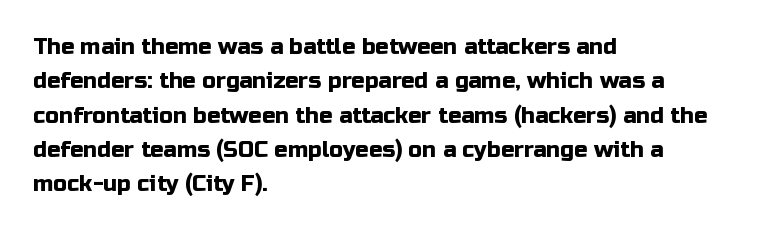
The image shows 22 px text type, upright; set left-aligned, normal line spacing (1.56x), normal letter spacing, not underlined.
